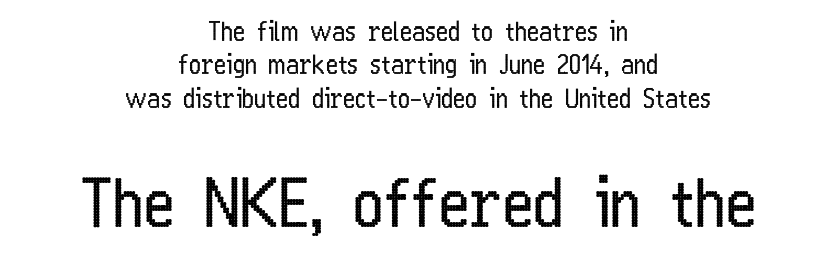
Clear beneath every line of the passage. What's the leading like? Ordinary, nothing unusual. Every stem runs plumb, perpendicular to the baseline. Tracking value appears to be zero — textbook default spacing. Do the characters align in a grid? No, the font is proportional.
